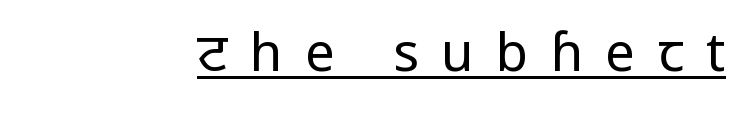
The image shows 53 px regular-weight, condensed sans-serif type, upright; set unusually wide letter spacing (+0.42 em), underlined; low stroke contrast and a large x-height.
